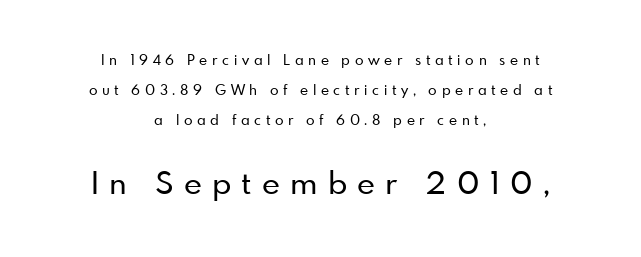
{"serif": "no", "italic": "no", "width": "normal", "stroke_contrast": "low", "x_height": "small", "monospaced": "no", "underline": "no", "align": "center", "line_spacing": "loose", "line_spacing_ratio": 2.15, "letter_spacing": "wide", "letter_spacing_em": 0.33, "larger_block": "second", "size_ratio": 2.21, "glyph_px": 31}
